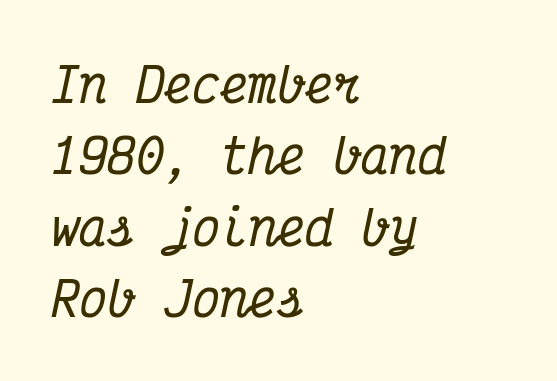
Q: Is the text italic (slanted)? A: Yes, it leans right by about 12 degrees.
Q: Is the typeface a serif or a sans-serif typeface? A: Serif.
Q: Is the text underlined? A: No.
Q: How is the paragraph aligned? A: Left-aligned.
Q: Is the spacing between letters normal or unusually wide? A: Normal.
Q: Is the spacing between lines tight, normal or loose? A: Normal.
Q: Width (condensed, normal, or wide)? A: Condensed.
Q: Stroke contrast? A: Medium.
Q: x-height? A: Medium.
Q: Monospaced? A: Yes.
